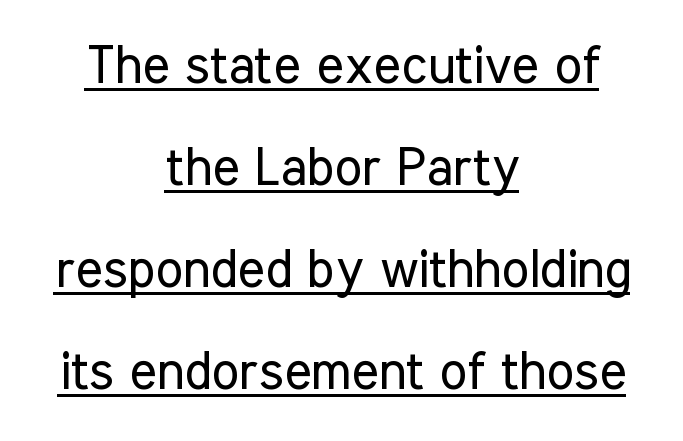
Q: Is the text bold? A: No.
Q: Is the text italic (slanted)? A: No, it is upright.
Q: Is the typeface a serif or a sans-serif typeface? A: Sans-serif.
Q: Is the text underlined? A: Yes.
Q: How is the paragraph aligned? A: Centered.
Q: Is the spacing between letters normal or unusually wide? A: Normal.
Q: Is the spacing between lines tight, normal or loose? A: Loose.
Q: Width (condensed, normal, or wide)? A: Condensed.
Q: Stroke contrast? A: Low.
Q: x-height? A: Medium.
Q: Monospaced? A: No.
